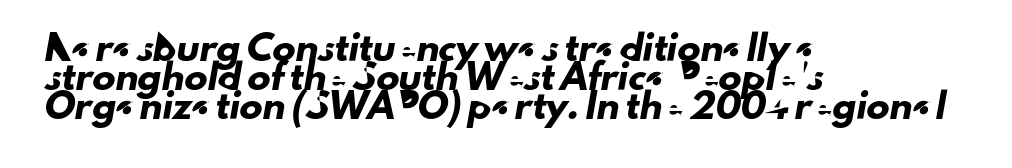
Q: Is the text underlined? A: No.
Q: How is the paragraph aligned? A: Left-aligned.
Q: Is the spacing between letters normal or unusually wide? A: Normal.
Q: Is the spacing between lines tight, normal or loose? A: Normal.
